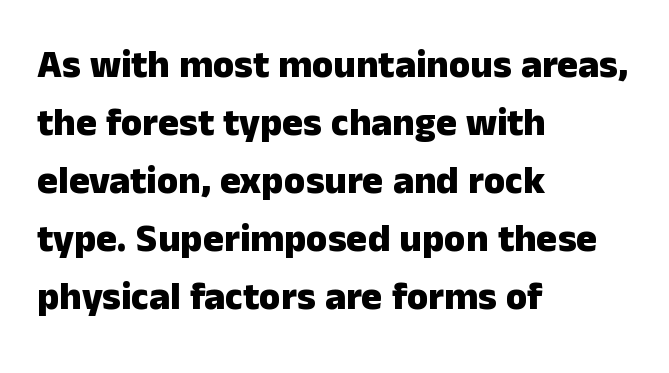
The image shows 39 px heavy sans-serif type, upright; set left-aligned, normal line spacing (1.49x), normal letter spacing, not underlined; low stroke contrast and a medium x-height.
